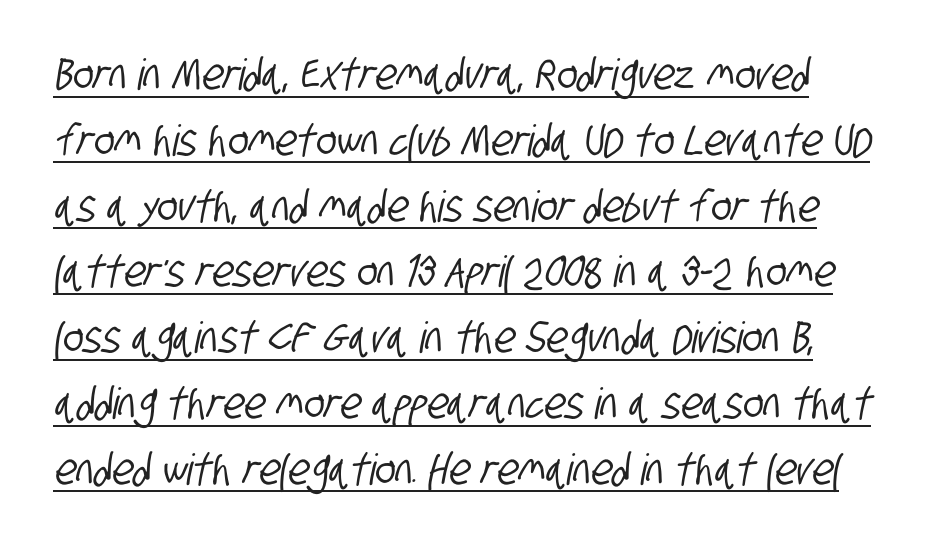
Are there feet on the stems? There aren't — it's a sans. The passage shown stacks its lines at a standard gap. Varying glyph widths throughout — classic text-font behaviour. You can see a thin bar hugging the bottom of the glyphs.
